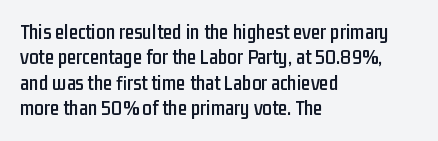
{"italic": "no", "underline": "no", "align": "left", "line_spacing_ratio": 1.21, "letter_spacing": "normal", "letter_spacing_em": 0.0, "glyph_px": 21}
